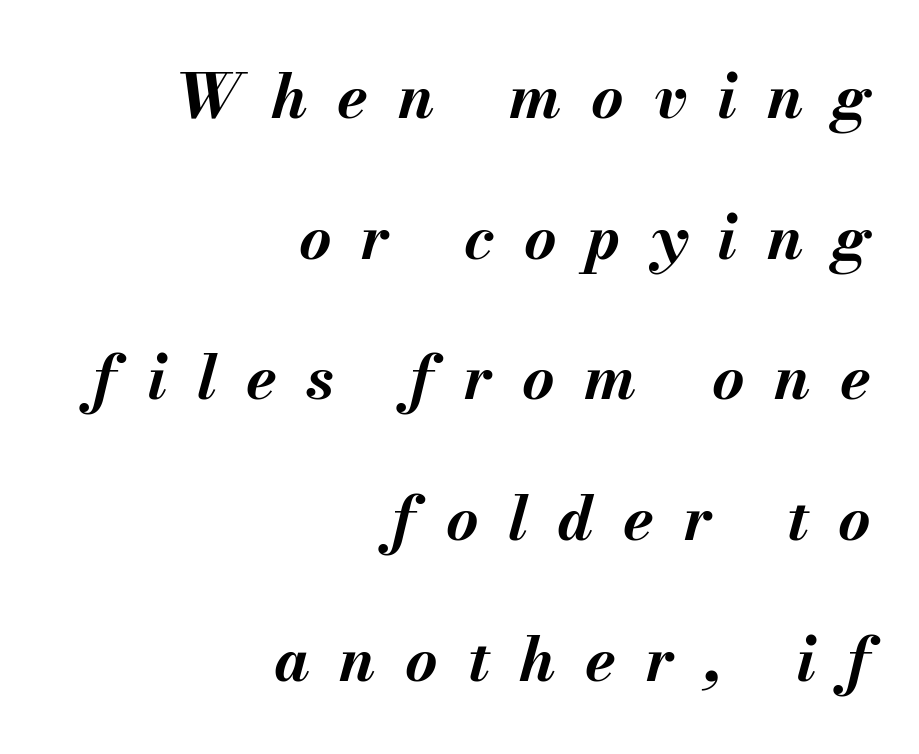
The image shows 62 px bold type, italic (leaning right); set right-aligned, loose line spacing (2.27x), unusually wide letter spacing (+0.48 em), not underlined; medium stroke contrast and a small x-height.
